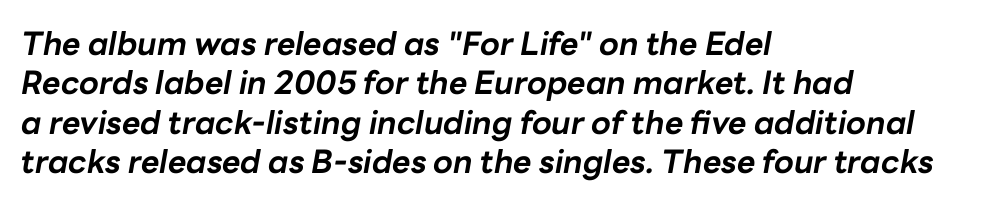
The image shows 32 px bold type, italic (leaning right); set left-aligned, line spacing 1.23x, normal letter spacing, not underlined; low stroke contrast and a medium x-height.
